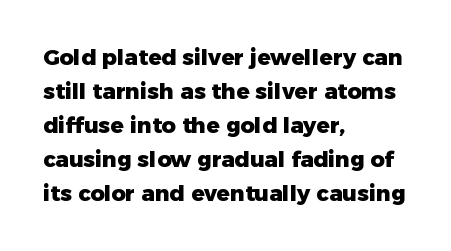
The image shows 22 px bold type, upright; set left-aligned, normal line spacing (1.55x), normal letter spacing, not underlined.
